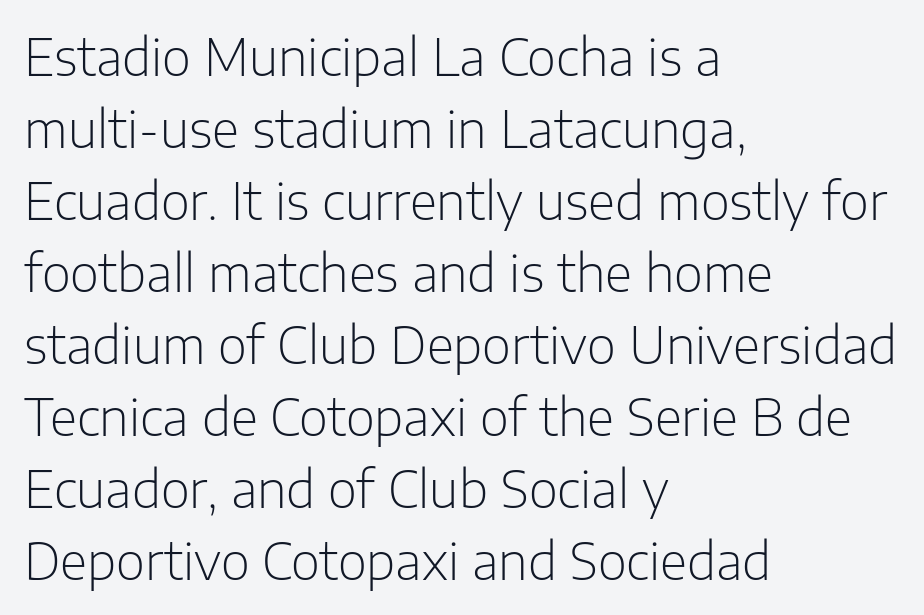
Any mark beneath the type? The region is blank. Heft: none added — not bold. No feet cap the strokes, marking this as sans-serif type. Does the leading feel generous? No, just average. The compositor pushed each line to the left boundary. You could call the tracking neutral — neither tight nor loose.
